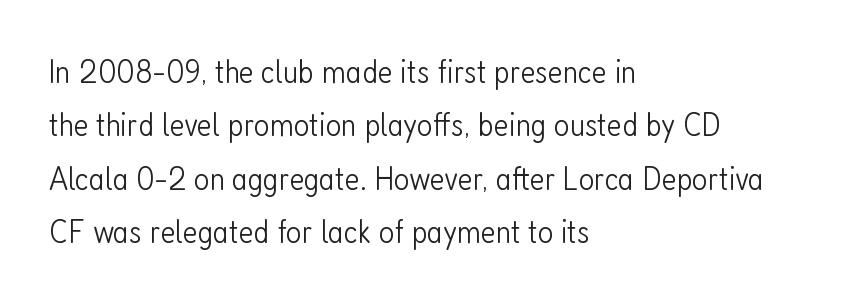
{"serif": "no", "italic": "no", "bold": "no", "weight": "light", "width": "condensed", "stroke_contrast": "low", "x_height": "medium", "monospaced": "no", "underline": "no", "align": "left", "line_spacing": "normal", "line_spacing_ratio": 1.57, "letter_spacing": "normal", "letter_spacing_em": 0.0, "glyph_px": 34}
